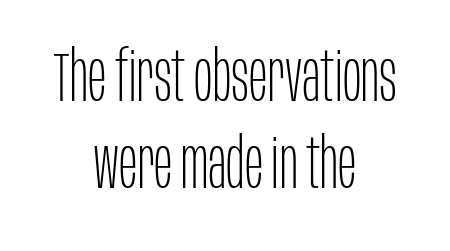
Whoever set this chose a conventional vertical rhythm. The face used here is proportionally spaced, like ordinary book or web type. The tracking reads as untouched default to a designer's eye. Glance below the letters and you will spot only blank space. No heavy texture on the line: the type isn't bold. This is roman type, the default non-slanted kind.
